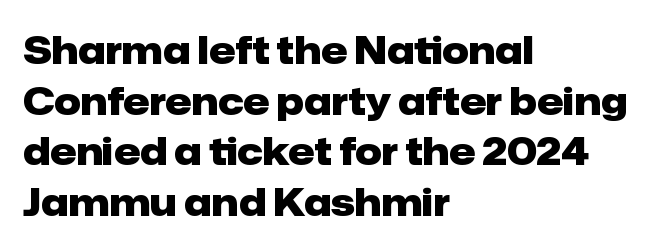
The image shows 37 px heavy sans-serif type, upright; set left-aligned, normal line spacing (1.37x), normal letter spacing, not underlined; low stroke contrast and a medium x-height.
